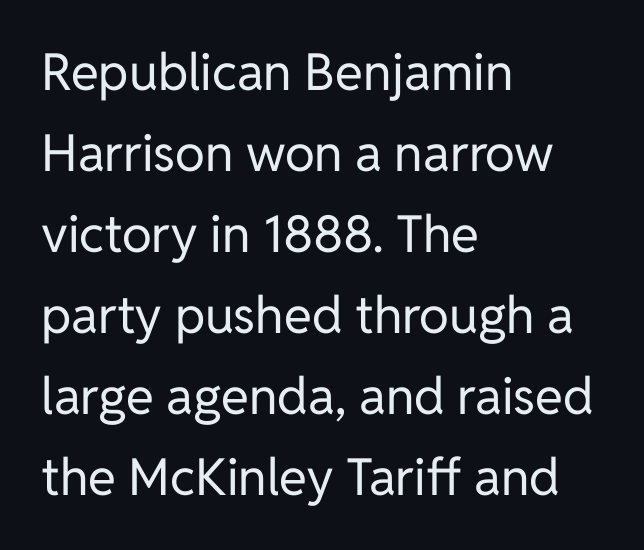
The image shows 51 px regular-weight sans-serif type, upright; set left-aligned, normal line spacing (1.59x), normal letter spacing, not underlined; low stroke contrast and a medium x-height.
